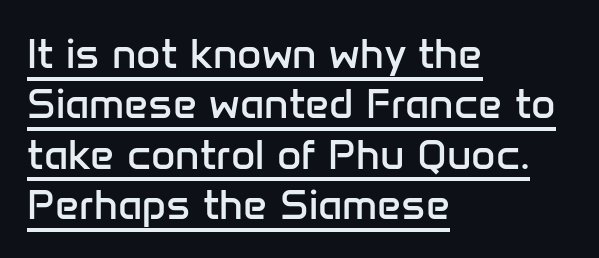
The typeface has the unassuming heft of standard copy or less. Which margin do the lines hug? The left one — the right edge is uneven. Quick note: underline on. The passage shown has conventional tracking throughout. The passage shown is typeset with a sans-serif family.
